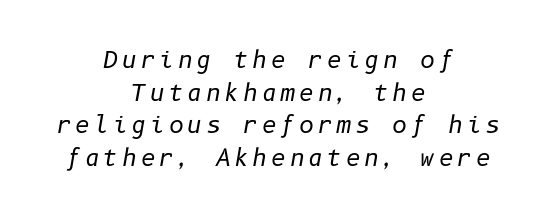
This rendering uses center alignment, leaving both contours irregular but symmetric. Observe the lean: these are italic letterforms. The font sits on the lighter half of the weight spectrum, regular included. Normally led — the rows are evenly, conventionally spaced. Words float on clear page, feet unadorned.
